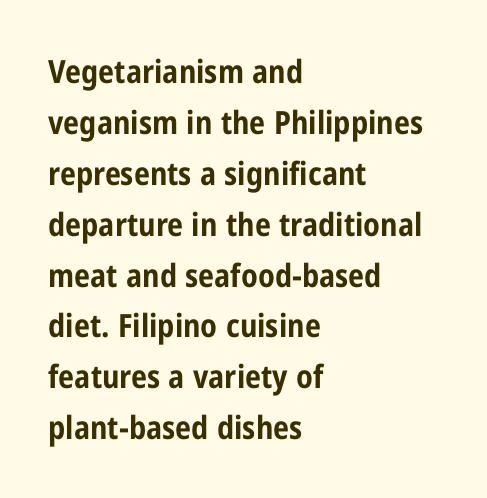
The image shows 32 px bold, condensed sans-serif type, upright; set left-aligned, normal line spacing (1.59x), normal letter spacing, not underlined; low stroke contrast and a medium x-height.
